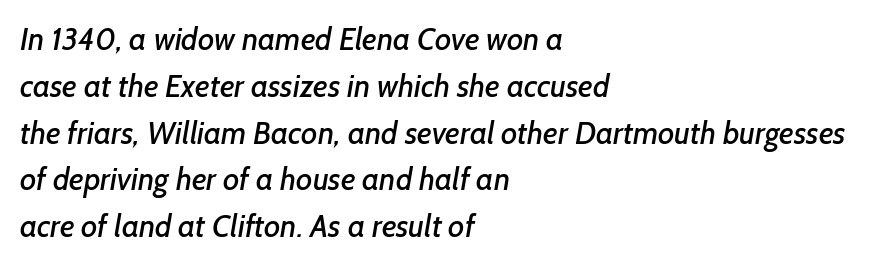
Q: Is the typeface a serif or a sans-serif typeface? A: Sans-serif.
Q: Is the text underlined? A: No.
Q: How is the paragraph aligned? A: Left-aligned.
Q: Is the spacing between letters normal or unusually wide? A: Normal.
Q: Is the spacing between lines tight, normal or loose? A: Normal.
Q: Width (condensed, normal, or wide)? A: Normal.
Q: Stroke contrast? A: Low.
Q: x-height? A: Medium.
Q: Monospaced? A: No.
